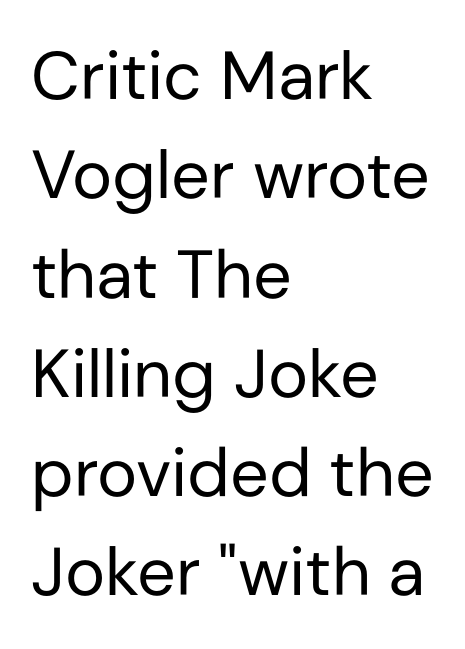
The image shows 68 px regular-weight sans-serif type, upright; set left-aligned, normal line spacing (1.46x), normal letter spacing, not underlined; low stroke contrast and a medium x-height.
